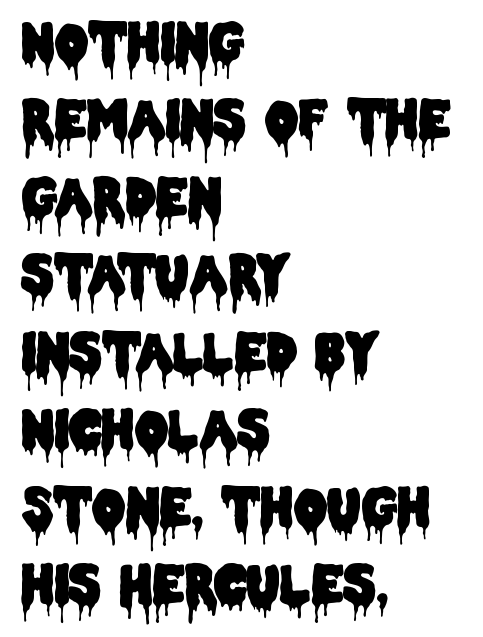
The image shows 52 px condensed sans-serif type, upright; set left-aligned, normal line spacing (1.49x), normal letter spacing, not underlined; low stroke contrast and a large x-height.
